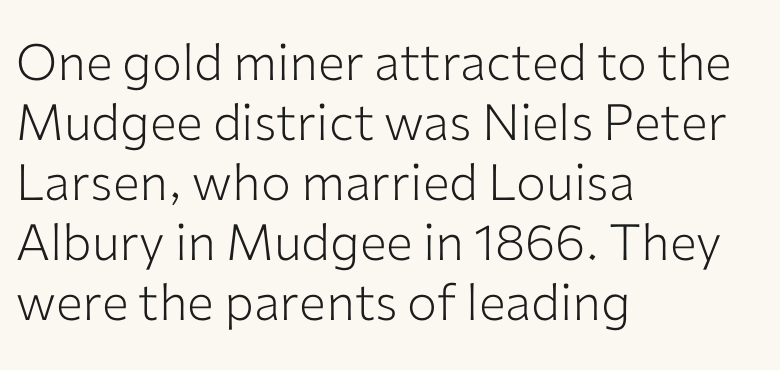
{"serif": "no", "italic": "no", "bold": "no", "weight": "light", "width": "normal", "stroke_contrast": "low", "x_height": "medium", "monospaced": "no", "underline": "no", "align": "left", "line_spacing_ratio": 1.2, "letter_spacing": "normal", "letter_spacing_em": 0.0, "glyph_px": 50}
